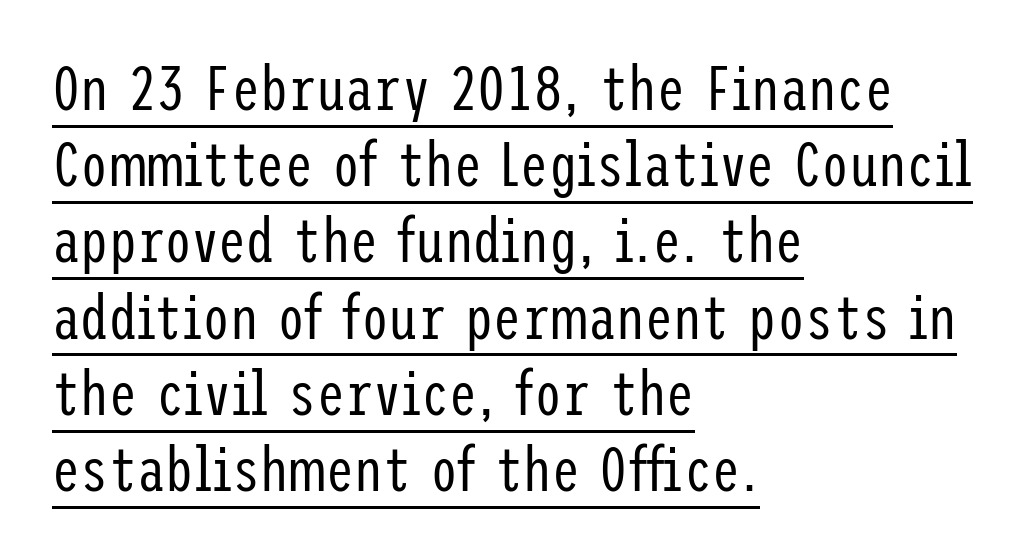
The face looks like a standard text weight, possibly lighter. Quick note: not italic, upright. A typographer would call this underscored text. These lines are set flush left with a ragged right edge.
